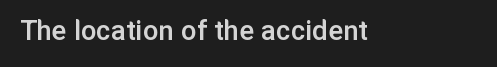
Q: Is the text bold? A: Semi-bold.
Q: Is the text italic (slanted)? A: No, it is upright.
Q: Is the typeface a serif or a sans-serif typeface? A: Sans-serif.
Q: Is the text underlined? A: No.
Q: Is the spacing between letters normal or unusually wide? A: Normal.
Q: Width (condensed, normal, or wide)? A: Normal.
Q: Stroke contrast? A: Low.
Q: x-height? A: Medium.
Q: Monospaced? A: No.
